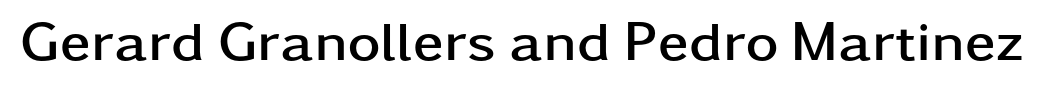
Q: Is the text bold? A: Yes.
Q: Is the text italic (slanted)? A: No, it is upright.
Q: Is the typeface a serif or a sans-serif typeface? A: Sans-serif.
Q: Is the text underlined? A: No.
Q: Is the spacing between letters normal or unusually wide? A: Normal.
Q: Width (condensed, normal, or wide)? A: Wide.
Q: Stroke contrast? A: Low.
Q: x-height? A: Medium.
Q: Monospaced? A: No.
